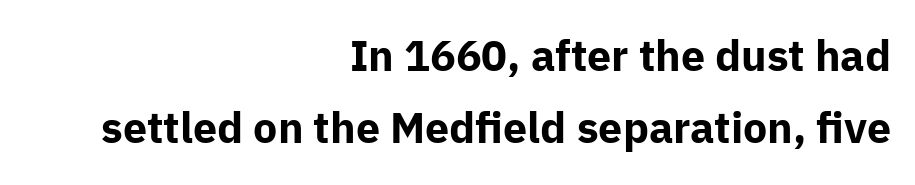
The letters sit at their default tracking, neither squeezed nor spread. These lines are rendered in a variable-pitch font. The sample has been set heavy, in full bold. A roman cut, with each character standing at attention.
